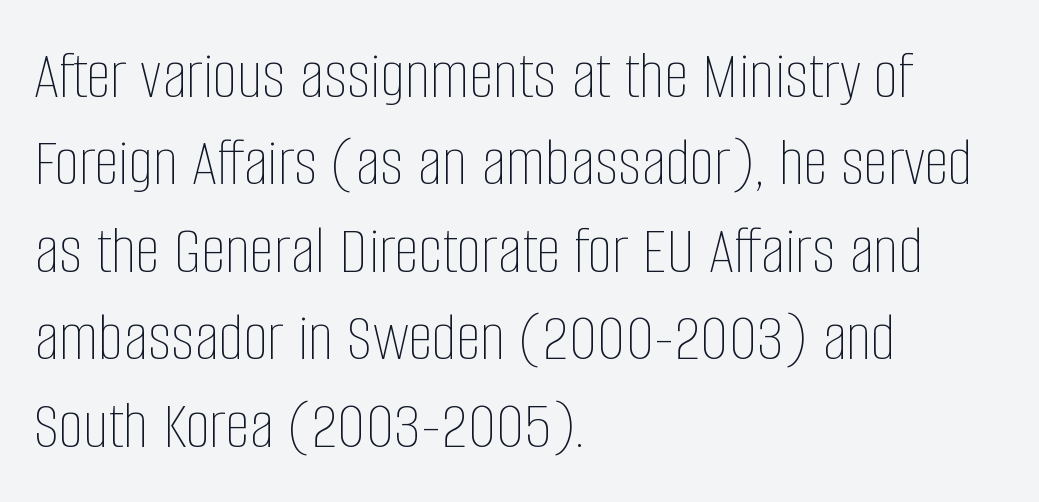
Q: Is the text bold? A: No.
Q: Is the text italic (slanted)? A: No, it is upright.
Q: Is the text underlined? A: No.
Q: How is the paragraph aligned? A: Left-aligned.
Q: Is the spacing between letters normal or unusually wide? A: Normal.
Q: Is the spacing between lines tight, normal or loose? A: Normal.
Q: Width (condensed, normal, or wide)? A: Condensed.
Q: Stroke contrast? A: Low.
Q: x-height? A: Large.
Q: Monospaced? A: No.
